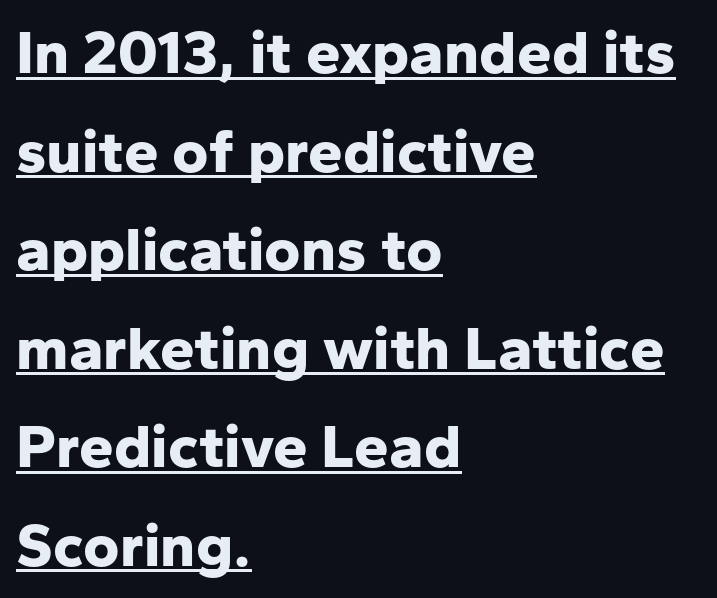
The image shows 62 px bold sans-serif type, upright; set left-aligned, normal line spacing (1.59x), normal letter spacing, underlined; low stroke contrast and a medium x-height.
